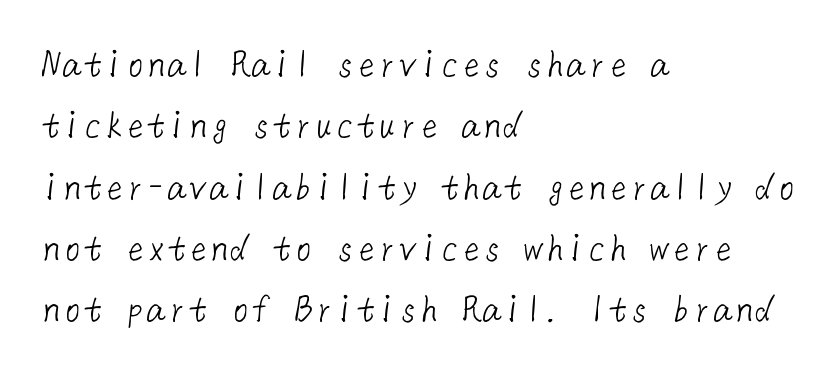
The image shows 42 px light sans-serif type; set left-aligned, normal line spacing (1.46x), normal letter spacing, not underlined; low stroke contrast and a medium x-height.
